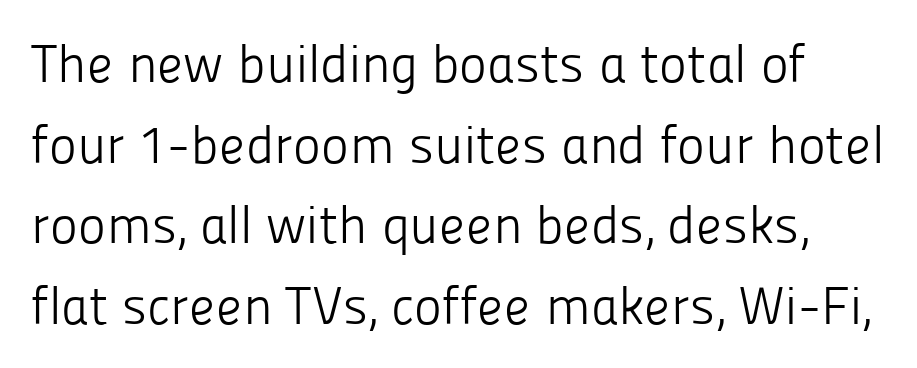
The image shows 53 px light sans-serif type, upright; set normal line spacing (1.52x), normal letter spacing, not underlined; low stroke contrast and a medium x-height.
